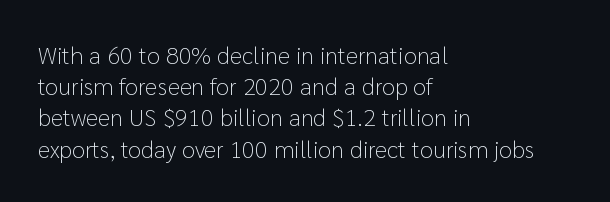
The ragged edge is on the right, which tells us the setting is flush left. The passage shown is not underscored anywhere. These lines were composed using upright roman letters. This sample uses plain, unmodified letter spacing. Reading down the column, the eye jumps a familiar distance to each next line.
